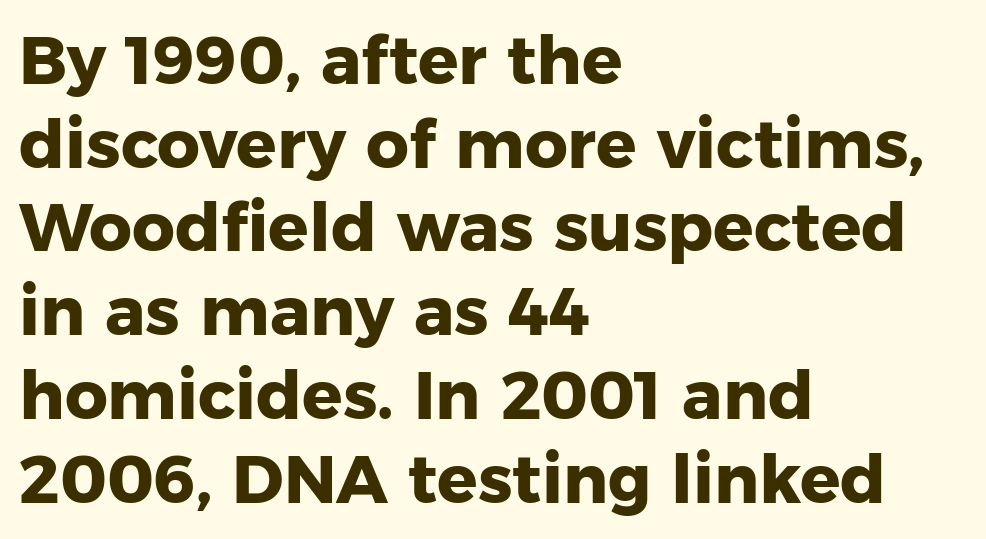
{"serif": "no", "italic": "no", "bold": "yes", "weight": "heavy", "width": "normal", "stroke_contrast": "low", "x_height": "medium", "monospaced": "no", "underline": "no", "align": "left", "line_spacing": "normal", "line_spacing_ratio": 1.25, "letter_spacing": "normal", "letter_spacing_em": 0.0, "glyph_px": 67}
